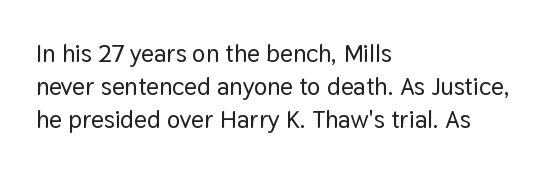
{"italic": "no", "underline": "no", "align": "left", "line_spacing": "normal", "line_spacing_ratio": 1.32, "letter_spacing": "normal", "letter_spacing_em": 0.0, "glyph_px": 25}
